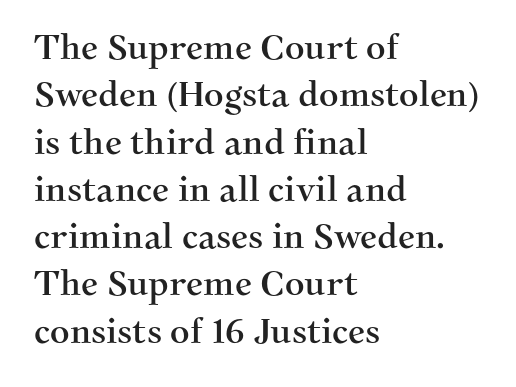
The image shows 34 px serif type, upright; set left-aligned, normal line spacing (1.39x), normal letter spacing, not underlined; medium stroke contrast and a medium x-height.
